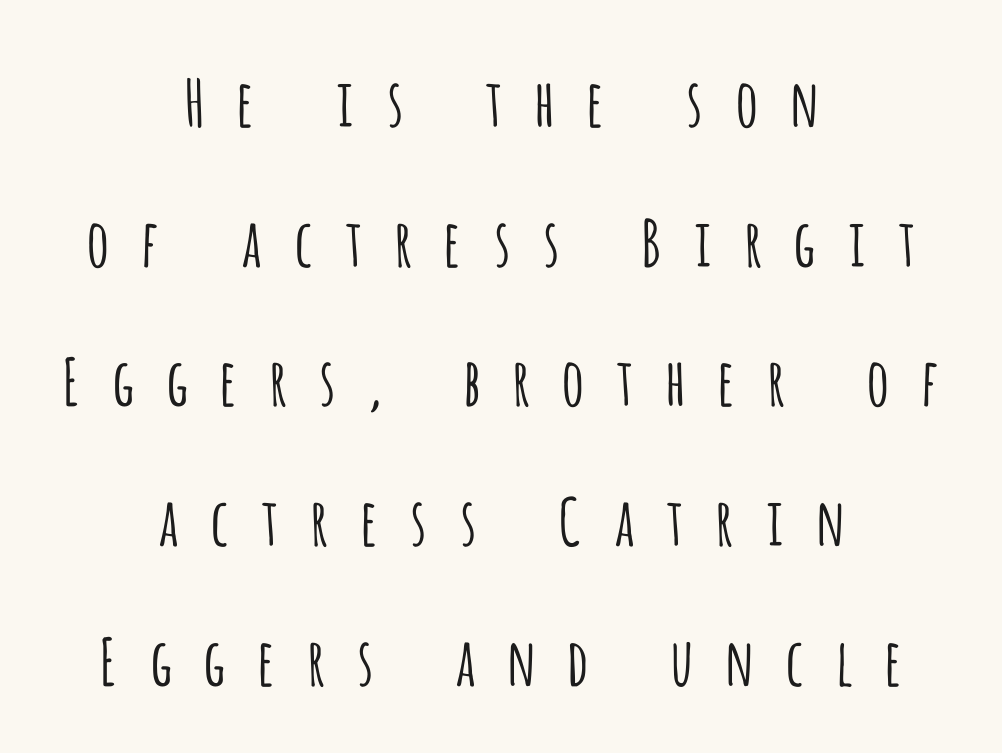
{"serif": "no", "italic": "no", "bold": "no", "weight": "light", "width": "condensed", "stroke_contrast": "low", "x_height": "large", "monospaced": "no", "underline": "no", "align": "center", "line_spacing": "loose", "line_spacing_ratio": 2.15, "letter_spacing": "wide", "letter_spacing_em": 0.42, "glyph_px": 65}
